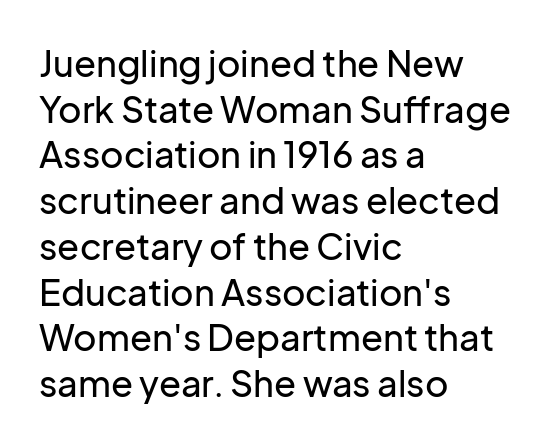
The image shows 36 px sans-serif type, upright; set left-aligned, normal line spacing (1.27x), normal letter spacing, not underlined; low stroke contrast and a medium x-height.
